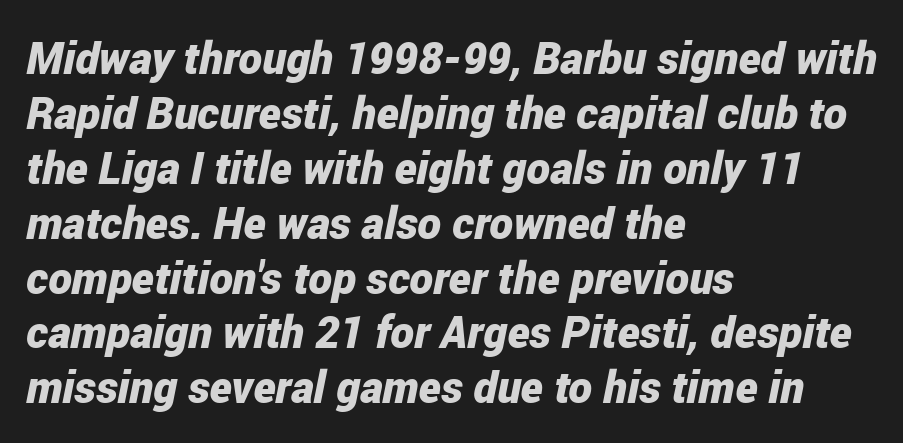
Nobody drew a line under any word here. The typography opts for an oblique posture over an upright one. Here the glyphs are tracked normally, forming tight word shapes. Summary of weight: heavy, a full bold. The compositor pushed each line to the left boundary. Character widths vary here, with narrow letters taking less room than wide ones.
